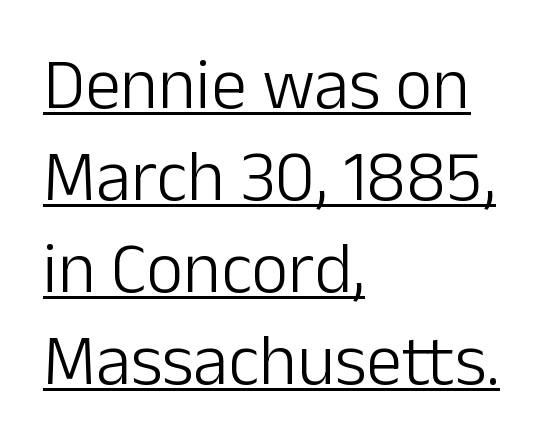
Q: Is the text bold? A: No.
Q: Is the text italic (slanted)? A: No, it is upright.
Q: Is the typeface a serif or a sans-serif typeface? A: Sans-serif.
Q: Is the text underlined? A: Yes.
Q: How is the paragraph aligned? A: Left-aligned.
Q: Is the spacing between letters normal or unusually wide? A: Normal.
Q: Is the spacing between lines tight, normal or loose? A: Normal.
Q: Width (condensed, normal, or wide)? A: Normal.
Q: Stroke contrast? A: Low.
Q: x-height? A: Medium.
Q: Monospaced? A: No.
